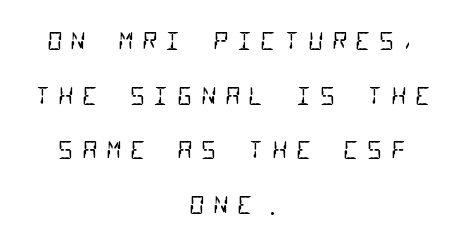
The image shows 24 px text type; set centered, loose line spacing (2.28x), unusually wide letter spacing (+0.34 em), not underlined.
